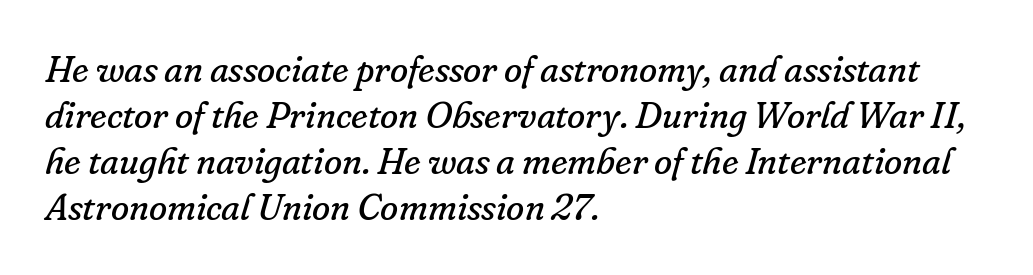
Designer's note — italics engaged. Each row of text sits above clean, open space. Does the copy run flush right? No — it runs flush left. You can tell from the footed stems that serif type was used. These lines are rendered in a variable-pitch font.
